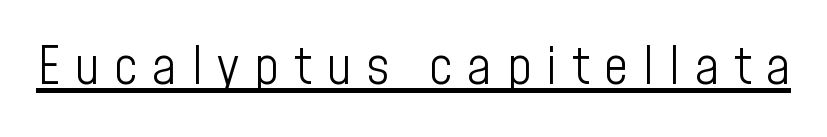
{"serif": "no", "italic": "no", "bold": "no", "weight": "light", "width": "condensed", "stroke_contrast": "low", "x_height": "medium", "monospaced": "no", "underline": "yes", "letter_spacing": "wide", "letter_spacing_em": 0.28, "glyph_px": 53}
